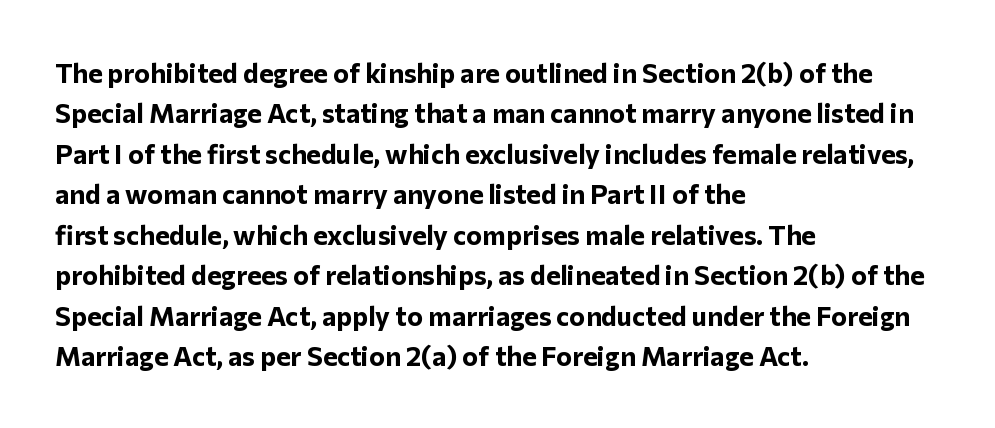
Look at the tracking — it's just the regular setting, nothing added. A classic flush-left, rag-right setting is used for this passage. Lines of text with bare space underneath. The font's upright variant was chosen for this text.
